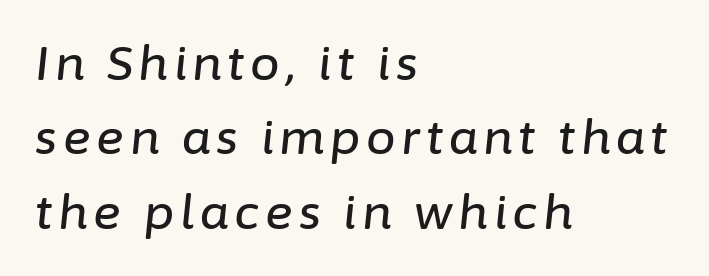
{"italic": "yes", "lean": "right", "slant_degrees": 6, "width": "normal", "stroke_contrast": "low", "x_height": "medium", "monospaced": "no", "underline": "no", "align": "left", "line_spacing": "normal", "line_spacing_ratio": 1.58, "glyph_px": 47}
